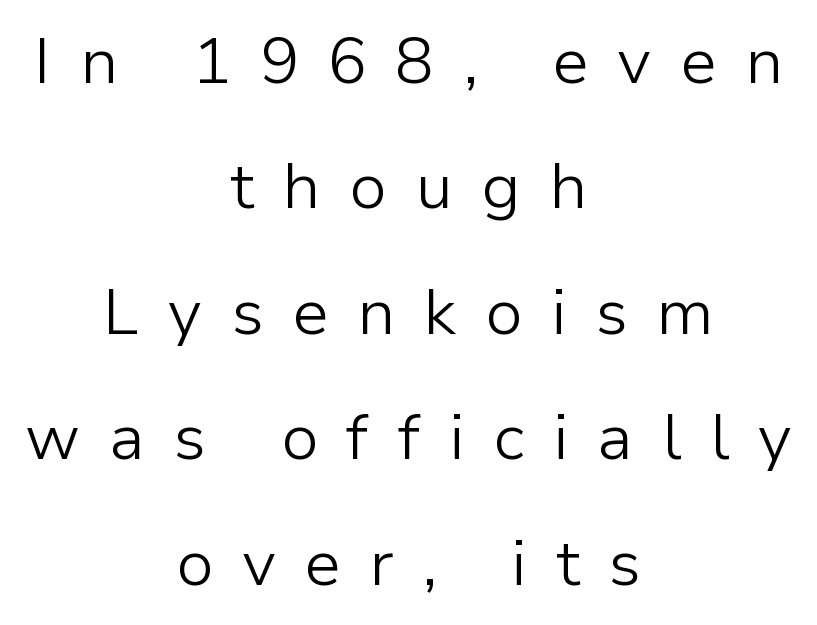
Q: Is the text bold? A: No.
Q: Is the text italic (slanted)? A: No, it is upright.
Q: Is the typeface a serif or a sans-serif typeface? A: Sans-serif.
Q: Is the text underlined? A: No.
Q: How is the paragraph aligned? A: Centered.
Q: Is the spacing between letters normal or unusually wide? A: Unusually wide.
Q: Is the spacing between lines tight, normal or loose? A: Loose.
Q: Width (condensed, normal, or wide)? A: Normal.
Q: Stroke contrast? A: Low.
Q: x-height? A: Medium.
Q: Monospaced? A: No.
